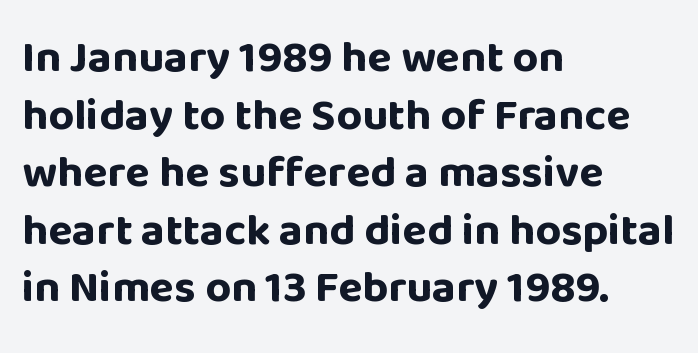
Q: Is the text bold? A: Yes.
Q: Is the text italic (slanted)? A: No, it is upright.
Q: Is the typeface a serif or a sans-serif typeface? A: Sans-serif.
Q: Is the text underlined? A: No.
Q: How is the paragraph aligned? A: Left-aligned.
Q: Is the spacing between letters normal or unusually wide? A: Normal.
Q: Is the spacing between lines tight, normal or loose? A: Normal.
Q: Width (condensed, normal, or wide)? A: Normal.
Q: Stroke contrast? A: Low.
Q: x-height? A: Large.
Q: Monospaced? A: No.
